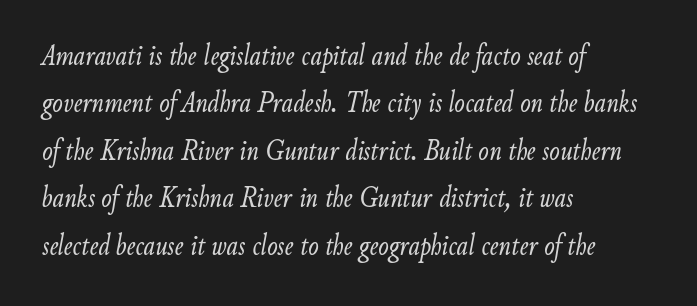
The image shows 31 px light, condensed type, italic (leaning right); set left-aligned, normal line spacing (1.53x), normal letter spacing, not underlined; low stroke contrast and a small x-height.
